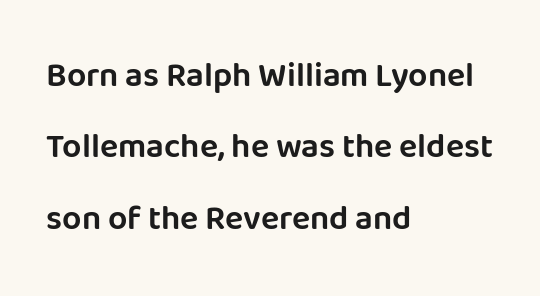
The image shows 34 px sans-serif type, upright; set left-aligned, loose line spacing (2.1x), normal letter spacing, not underlined; low stroke contrast and a large x-height.
